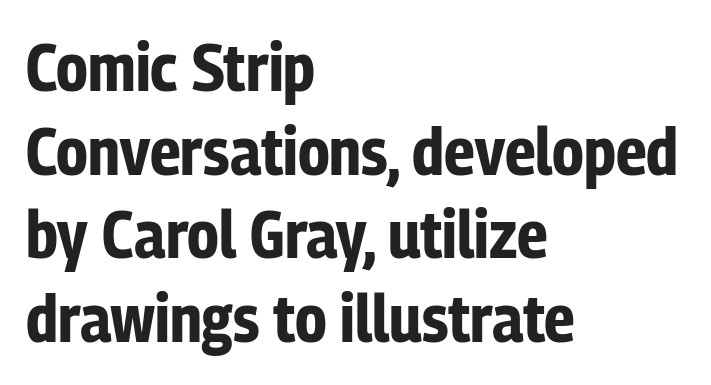
The image shows 67 px bold, condensed sans-serif type, upright; set left-aligned, normal line spacing (1.25x), normal letter spacing, not underlined; low stroke contrast and a medium x-height.
